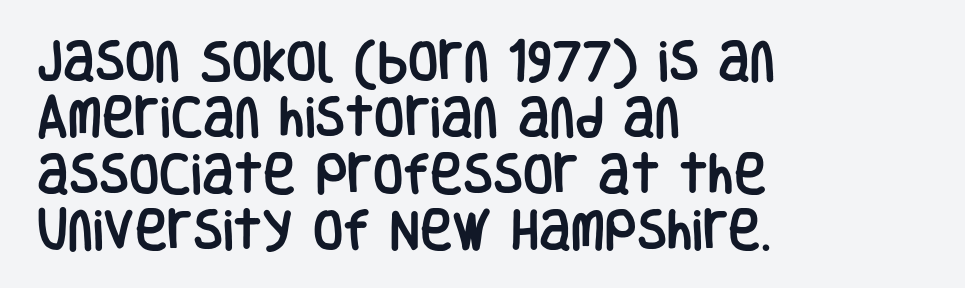
Varying glyph widths throughout — classic text-font behaviour. The words here are not underlined. Letter spacing: default. Left-aligned paragraph, ragged on the right. A typesetter would call this leading conventional body-copy spacing. Nope, not italic — everything's standing straight.
